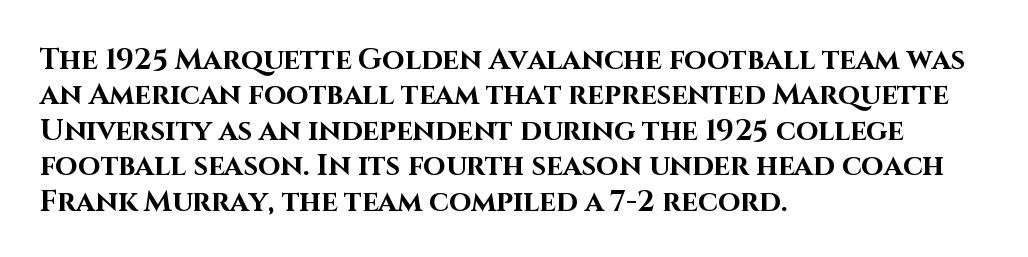
Character widths vary here, with narrow letters taking less room than wide ones. When letters stand straight like this, we call the style roman or upright. The string is rendered with underlining switched off. These lines stack with their left ends in a neat column.
